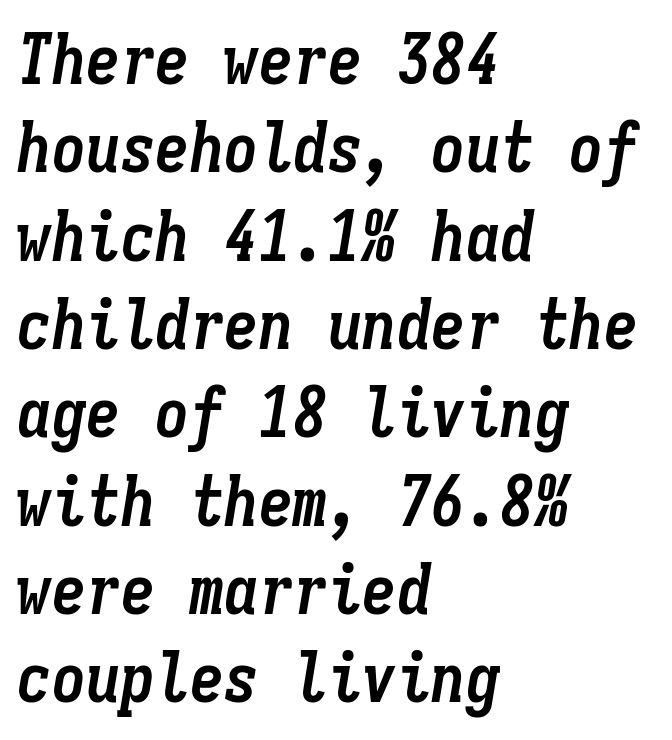
The setting favours the left margin, as ordinary paragraphs usually do. These lines were composed using italics. These lines carry a lot of weight — the face is fully bold. Check under the words: just untouched page. In terms of letterspacing, this is plain default setting.
